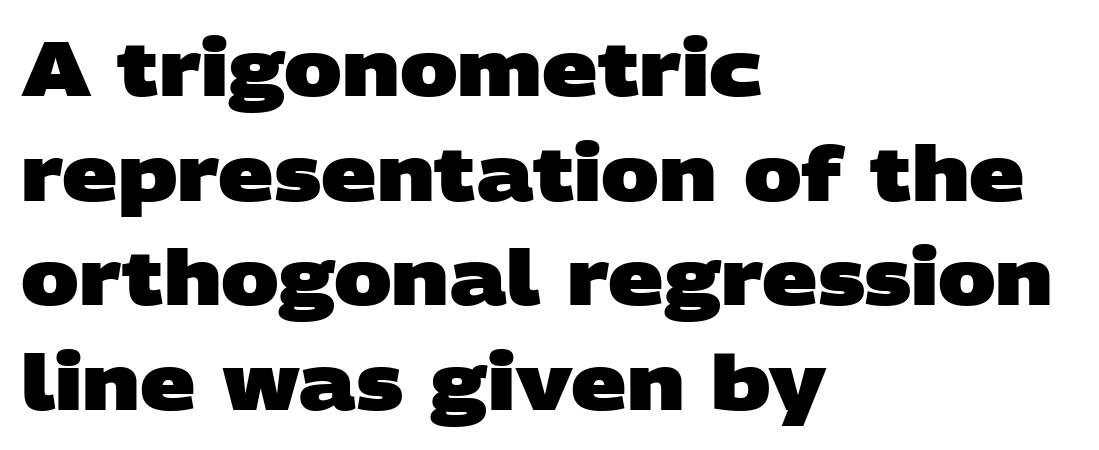
The image shows 77 px heavy, wide sans-serif type; set left-aligned, normal line spacing (1.36x), normal letter spacing, not underlined; low stroke contrast and a large x-height.
